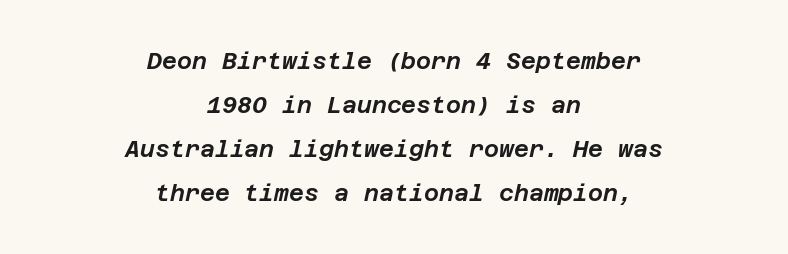
{"italic": "yes", "lean": "right", "slant_degrees": 12, "underline": "no", "align": "center", "line_spacing": "loose", "line_spacing_ratio": 1.91, "letter_spacing": "normal", "letter_spacing_em": 0.0, "glyph_px": 23}
